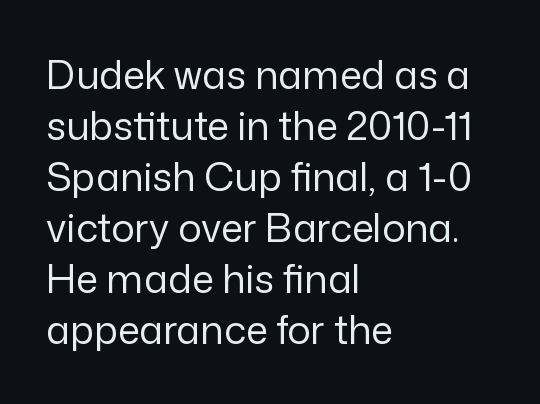
Is this a fixed-width face? No — the glyphs have proportional, varying widths. Letters rest on an invisible, unmarked baseline. The horizontal fit of the characters is conventional and even. Quick note: interline space is typical. Caption: face not bold, strokes unweighted. The rendering anchors every line to the left-hand side.
